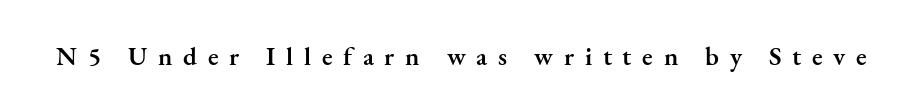
The image shows 26 px text type, upright; set unusually wide letter spacing (+0.41 em), not underlined.
